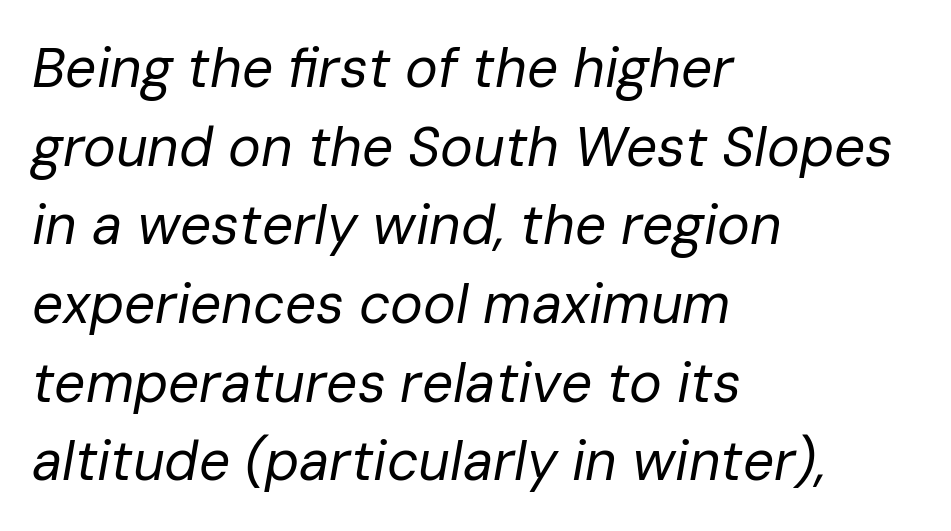
Q: Is the text bold? A: No.
Q: Is the text italic (slanted)? A: Yes, it leans right by about 10 degrees.
Q: Is the text underlined? A: No.
Q: How is the paragraph aligned? A: Left-aligned.
Q: Is the spacing between letters normal or unusually wide? A: Normal.
Q: Is the spacing between lines tight, normal or loose? A: Normal.
Q: Width (condensed, normal, or wide)? A: Normal.
Q: Stroke contrast? A: Low.
Q: x-height? A: Medium.
Q: Monospaced? A: No.
